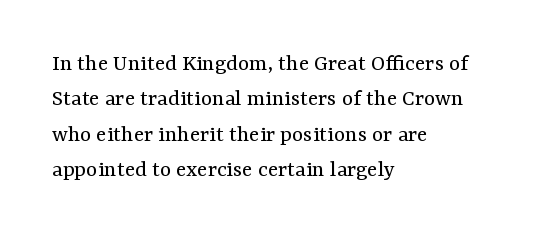
Q: Is the text bold? A: No.
Q: Is the text italic (slanted)? A: No, it is upright.
Q: Is the text underlined? A: No.
Q: How is the paragraph aligned? A: Left-aligned.
Q: Is the spacing between letters normal or unusually wide? A: Normal.
Q: Is the spacing between lines tight, normal or loose? A: Normal.
